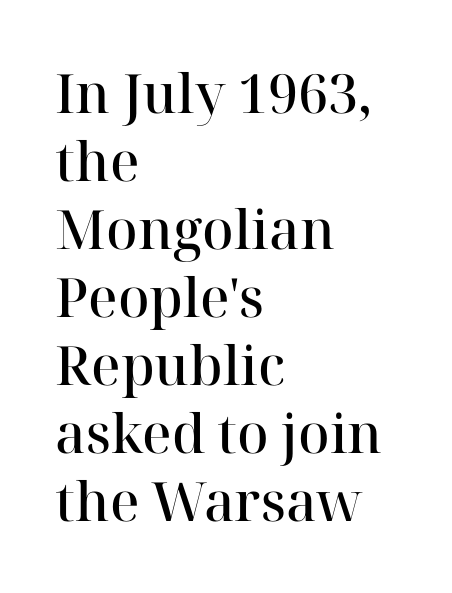
The image shows 54 px semibold serif type, upright; set left-aligned, normal line spacing (1.26x), normal letter spacing, not underlined; high stroke contrast and a medium x-height.
